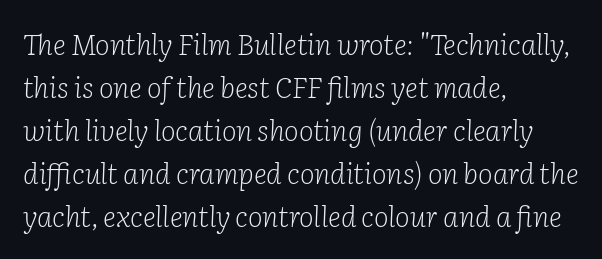
The image shows 28 px light serif type, italic (leaning right); set left-aligned, normal line spacing (1.54x), normal letter spacing, not underlined; low stroke contrast and a medium x-height.
